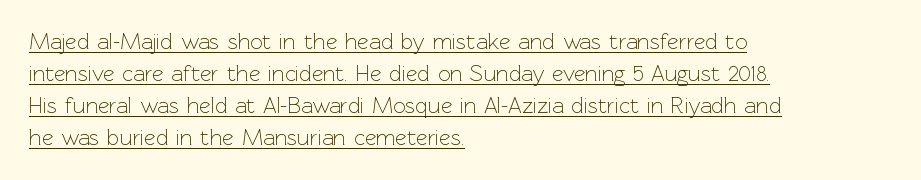
{"italic": "no", "bold": "no", "underline": "yes", "align": "left", "line_spacing": "normal", "line_spacing_ratio": 1.46, "letter_spacing": "normal", "letter_spacing_em": 0.0, "glyph_px": 22}
